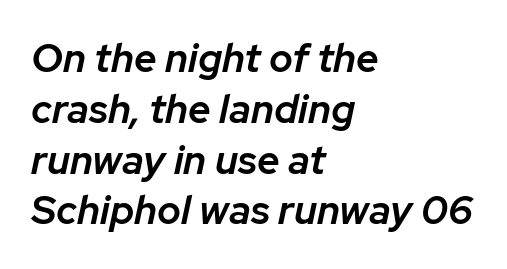
Q: Is the text bold? A: Semi-bold.
Q: Is the text italic (slanted)? A: Yes, it leans right by about 12 degrees.
Q: Is the text underlined? A: No.
Q: How is the paragraph aligned? A: Left-aligned.
Q: Is the spacing between letters normal or unusually wide? A: Normal.
Q: Is the spacing between lines tight, normal or loose? A: Normal.
Q: Width (condensed, normal, or wide)? A: Normal.
Q: Stroke contrast? A: Low.
Q: x-height? A: Medium.
Q: Monospaced? A: No.
